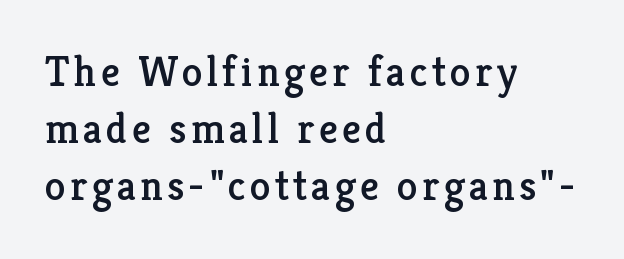
{"serif": "yes", "italic": "no", "width": "normal", "stroke_contrast": "low", "x_height": "medium", "monospaced": "no", "underline": "no", "align": "left", "line_spacing": "normal", "line_spacing_ratio": 1.36, "glyph_px": 42}
